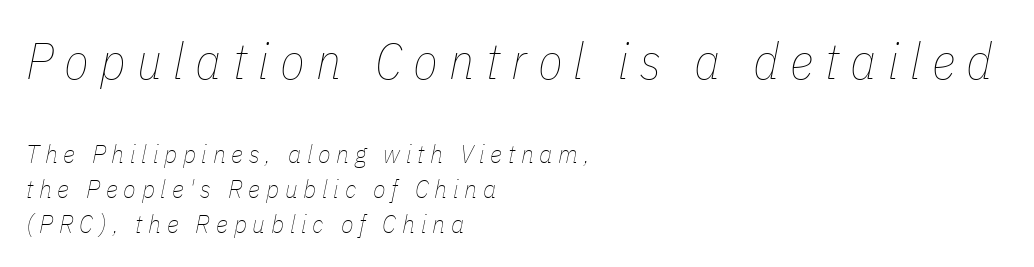
{"italic": "yes", "lean": "right", "slant_degrees": 11, "bold": "no", "weight": "thin", "width": "condensed", "stroke_contrast": "low", "x_height": "medium", "monospaced": "no", "underline": "no", "align": "left", "line_spacing": "normal", "line_spacing_ratio": 1.35, "letter_spacing": "wide", "letter_spacing_em": 0.22, "larger_block": "first", "size_ratio": 1.96, "glyph_px": 51}
